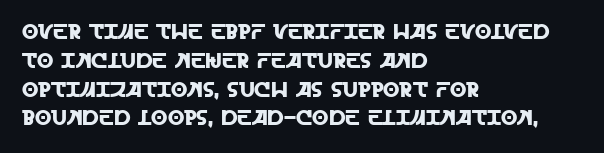
The image shows 21 px text type, upright; set left-aligned, normal line spacing (1.37x), normal letter spacing, not underlined.
